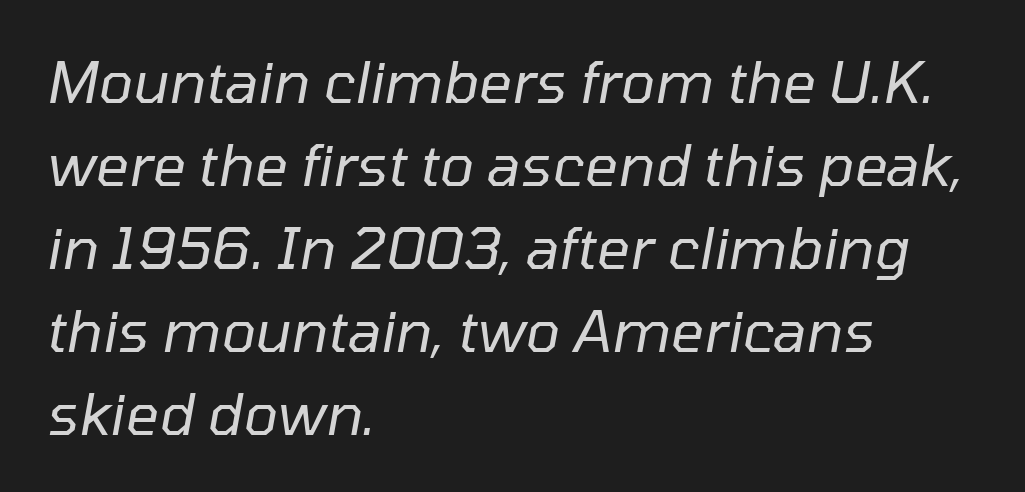
Each stroke keeps to a modest, everyday thickness or less. Yep, that's italic — everything's leaning. The typesetter chose a ragged-right arrangement here. These lines are rendered in a variable-pitch font. The letters sit at their default tracking, neither squeezed nor spread. Descenders hang freely into open space.
